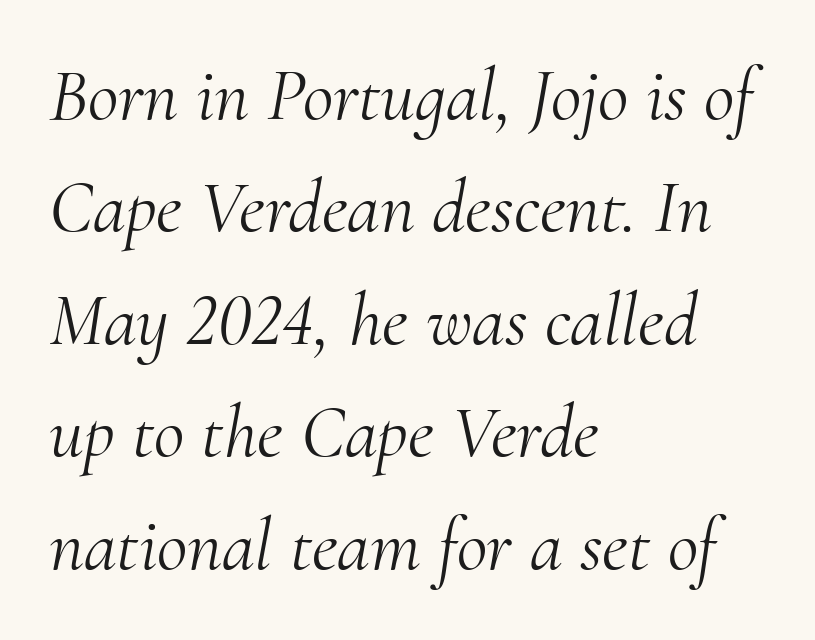
Q: Is the text bold? A: No.
Q: Is the text italic (slanted)? A: Yes, it leans right by about 10 degrees.
Q: Is the typeface a serif or a sans-serif typeface? A: Serif.
Q: Is the text underlined? A: No.
Q: How is the paragraph aligned? A: Left-aligned.
Q: Is the spacing between letters normal or unusually wide? A: Normal.
Q: Is the spacing between lines tight, normal or loose? A: Normal.
Q: Width (condensed, normal, or wide)? A: Normal.
Q: Stroke contrast? A: Medium.
Q: x-height? A: Small.
Q: Monospaced? A: No.
